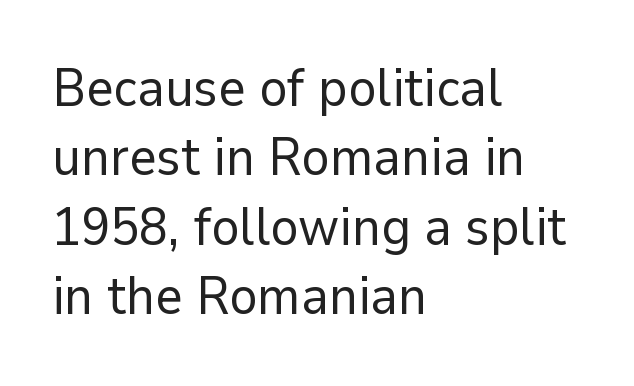
{"serif": "no", "italic": "no", "bold": "no", "weight": "regular", "width": "normal", "stroke_contrast": "low", "x_height": "medium", "monospaced": "no", "underline": "no", "align": "left", "line_spacing": "normal", "line_spacing_ratio": 1.31, "letter_spacing": "normal", "letter_spacing_em": 0.0, "glyph_px": 53}
